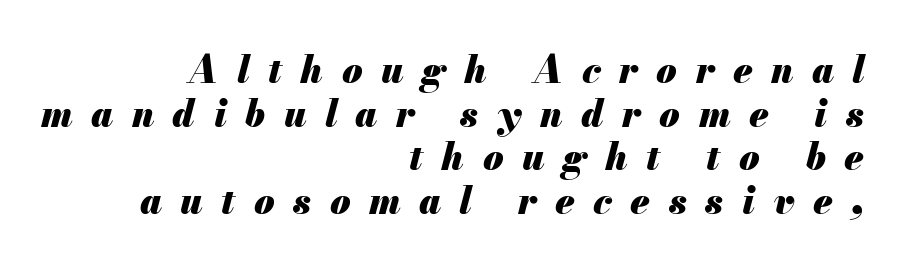
Type without underlining. The rag falls on the left side of this text block. These lines are rendered in a variable-pitch font. Its strokes are broad and dark, the hallmark of bold type.
